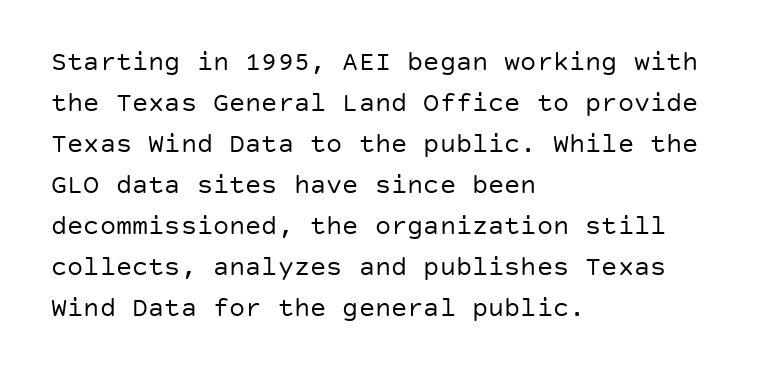
Q: Is the text bold? A: No.
Q: Is the text italic (slanted)? A: No, it is upright.
Q: Is the text underlined? A: No.
Q: How is the paragraph aligned? A: Left-aligned.
Q: Is the spacing between letters normal or unusually wide? A: Normal.
Q: Is the spacing between lines tight, normal or loose? A: Normal.
